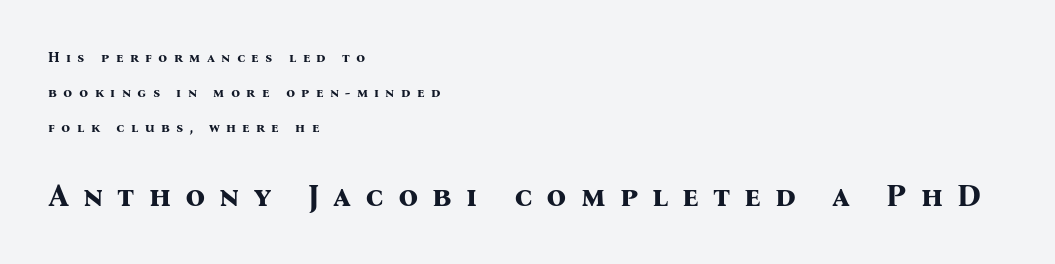
The image shows 31 px bold serif type, upright; set left-aligned, loose line spacing (2.49x), unusually wide letter spacing (+0.45 em), not underlined; the second (bottom) block is 2.21x larger; medium stroke contrast and a medium x-height.
